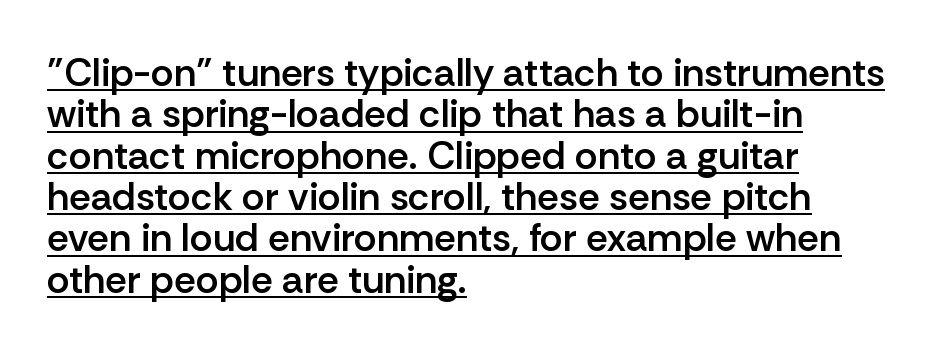
Do the characters align in a grid? No, the font is proportional. The passage shown is semibold, sitting just below true bold. The passage shown is underscored from start to finish. The font family rendered here belongs to the sans-serif group. The horizontal fit of the characters is conventional and even.
